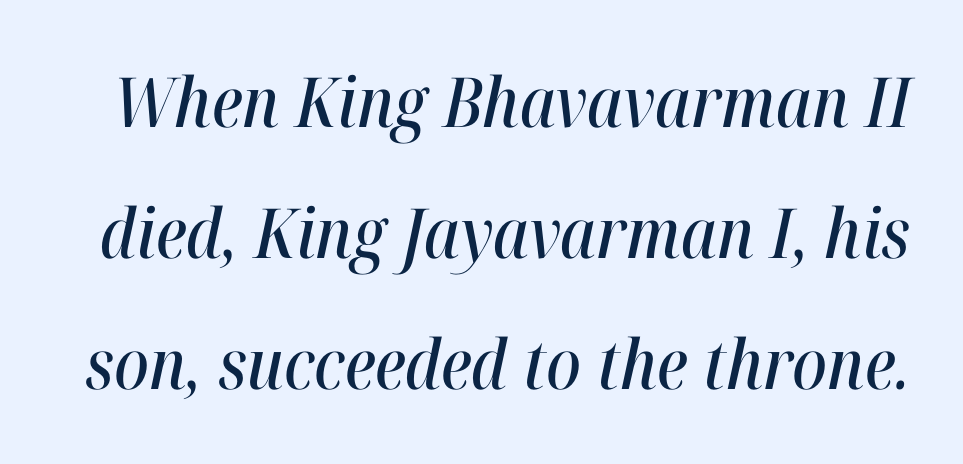
The image shows 69 px condensed type, italic (leaning right); set loose line spacing (1.9x), normal letter spacing, not underlined; high stroke contrast and a medium x-height.
